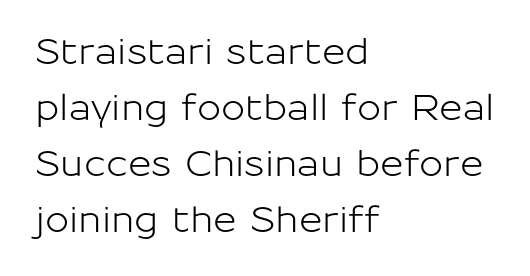
The image shows 36 px sans-serif type, upright; set left-aligned, normal line spacing (1.56x), normal letter spacing, not underlined; low stroke contrast and a medium x-height.
